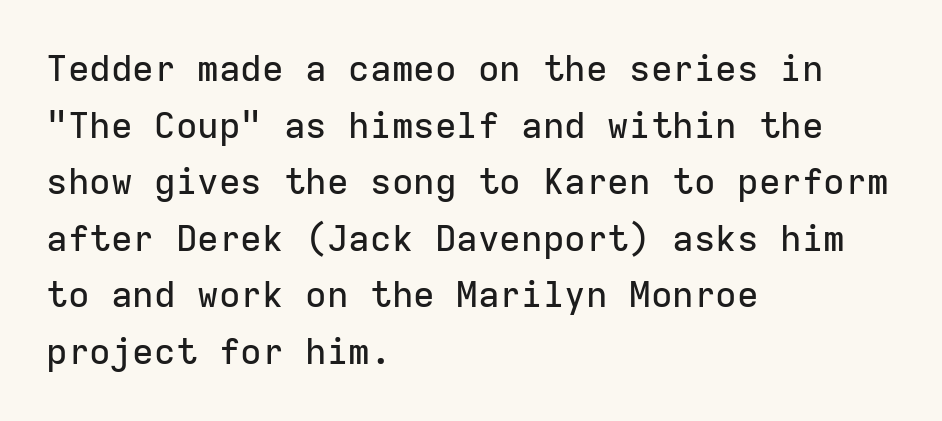
Q: Is the text italic (slanted)? A: No, it is upright.
Q: Is the typeface a serif or a sans-serif typeface? A: Sans-serif.
Q: Is the text underlined? A: No.
Q: How is the paragraph aligned? A: Left-aligned.
Q: Is the spacing between letters normal or unusually wide? A: Normal.
Q: Is the spacing between lines tight, normal or loose? A: Normal.
Q: Width (condensed, normal, or wide)? A: Normal.
Q: Stroke contrast? A: Low.
Q: x-height? A: Medium.
Q: Monospaced? A: Yes.
